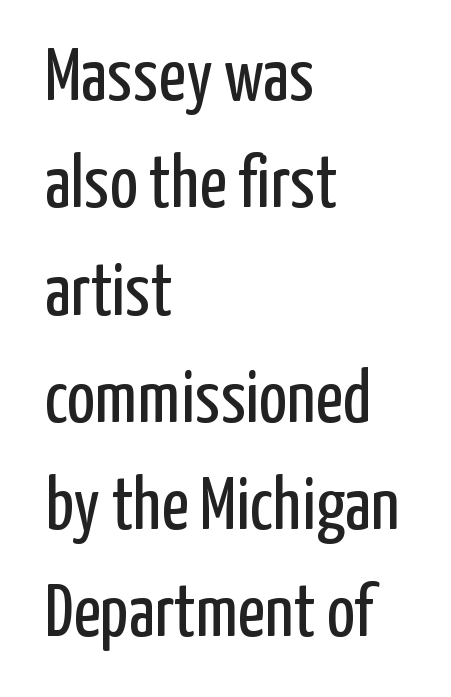
Font category for this specimen: sans-serif. Does the copy run flush right? No — it runs flush left. Character widths vary here, with narrow letters taking less room than wide ones. Compared with a typical body face, this is equally light or lighter still. This sample keeps an unexceptional amount of space between lines. The foot of each line stays bare and open.
